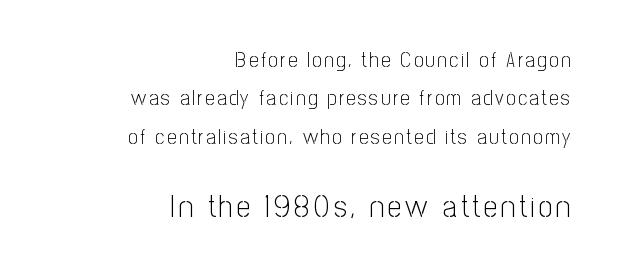
{"serif": "no", "italic": "no", "bold": "no", "weight": "light", "width": "condensed", "stroke_contrast": "low", "x_height": "medium", "monospaced": "no", "underline": "no", "align": "right", "line_spacing_ratio": 1.83, "larger_block": "second", "size_ratio": 1.48, "glyph_px": 31}
